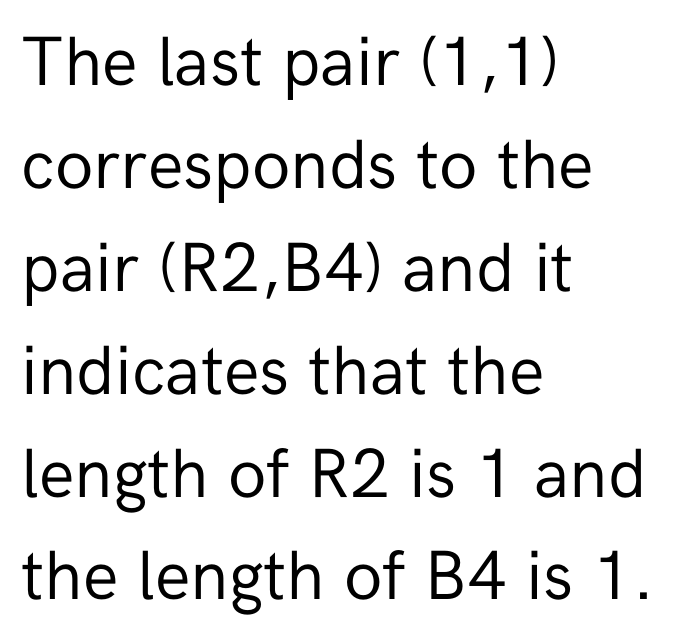
Q: Is the text bold? A: No.
Q: Is the text italic (slanted)? A: No, it is upright.
Q: Is the typeface a serif or a sans-serif typeface? A: Sans-serif.
Q: Is the text underlined? A: No.
Q: How is the paragraph aligned? A: Left-aligned.
Q: Is the spacing between letters normal or unusually wide? A: Normal.
Q: Is the spacing between lines tight, normal or loose? A: Normal.
Q: Width (condensed, normal, or wide)? A: Normal.
Q: Stroke contrast? A: Low.
Q: x-height? A: Medium.
Q: Monospaced? A: No.
